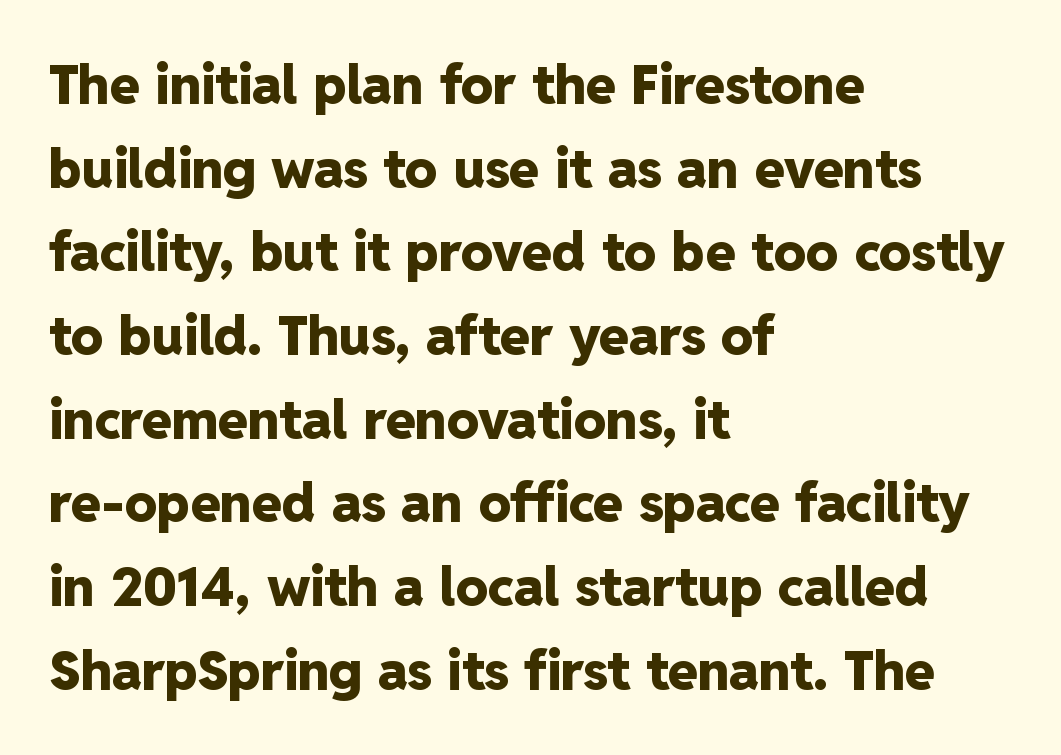
Q: Is the text bold? A: Yes.
Q: Is the text italic (slanted)? A: No, it is upright.
Q: Is the typeface a serif or a sans-serif typeface? A: Sans-serif.
Q: Is the text underlined? A: No.
Q: How is the paragraph aligned? A: Left-aligned.
Q: Is the spacing between letters normal or unusually wide? A: Normal.
Q: Is the spacing between lines tight, normal or loose? A: Normal.
Q: Width (condensed, normal, or wide)? A: Normal.
Q: Stroke contrast? A: Low.
Q: x-height? A: Medium.
Q: Monospaced? A: No.
